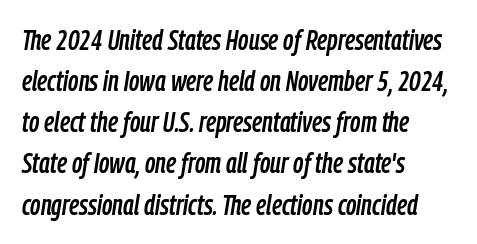
A typesetter would call this zero additional tracking. The space beneath each line is pristine and unruled. Normally led — the rows are evenly, conventionally spaced. Each letter keeps its own natural width here, so spacing adapts to shape.
